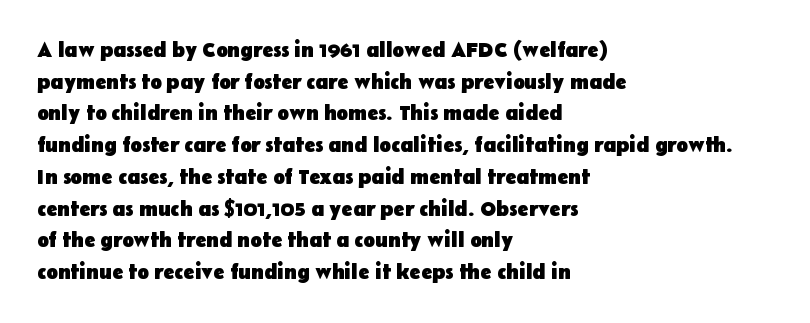
The image shows 21 px bold type, upright; set left-aligned, normal line spacing (1.51x), normal letter spacing, not underlined.
